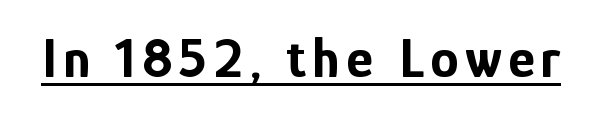
Q: Is the text bold? A: Yes.
Q: Is the text italic (slanted)? A: No, it is upright.
Q: Is the typeface a serif or a sans-serif typeface? A: Sans-serif.
Q: Is the text underlined? A: Yes.
Q: Width (condensed, normal, or wide)? A: Condensed.
Q: Stroke contrast? A: Low.
Q: x-height? A: Medium.
Q: Monospaced? A: No.
